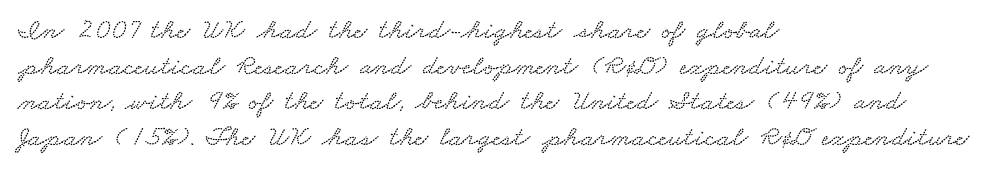
{"width": "wide", "stroke_contrast": "low", "x_height": "small", "monospaced": "no", "underline": "no", "align": "left", "line_spacing_ratio": 1.23, "letter_spacing": "normal", "letter_spacing_em": 0.0, "glyph_px": 29}
